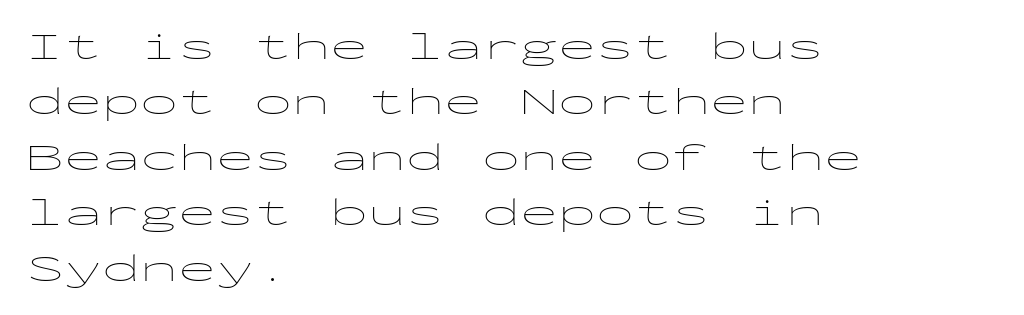
These lines are composed in type without serifs. The area under the type is left untouched. The letters march in equal steps, a hallmark of fixed-pitch type. The typeface has the unassuming heft of standard copy or less. The lines are quadded left.
